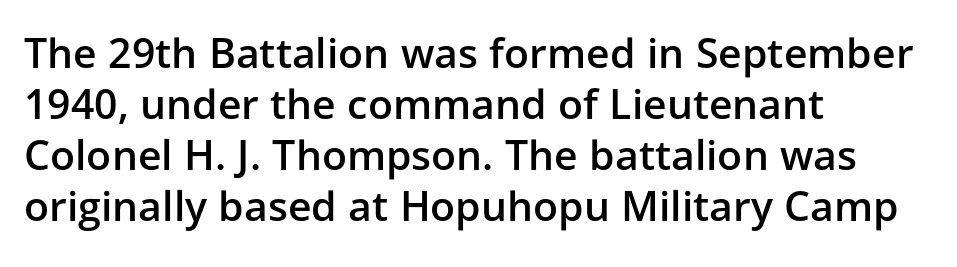
No extra tracking has been applied to these lines. Horizontally, the lines are justified to the leading edge only. Upright lettering throughout. The foot of each line stays bare and open. Set as a demibold, roughly 600 on the weight scale. Each letter's strokes conclude bluntly, with no projecting serifs.
